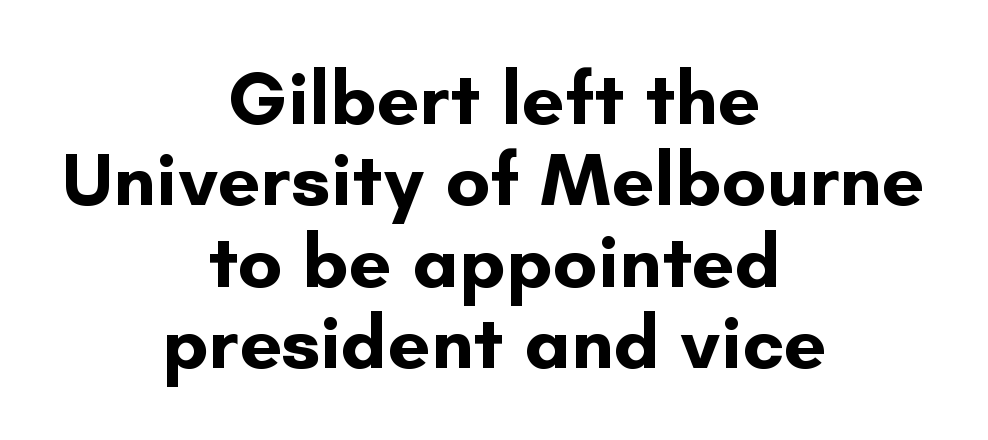
The image shows 76 px bold sans-serif type, upright; set centered, tight line spacing (1.07x), normal letter spacing, not underlined; low stroke contrast and a small x-height.
